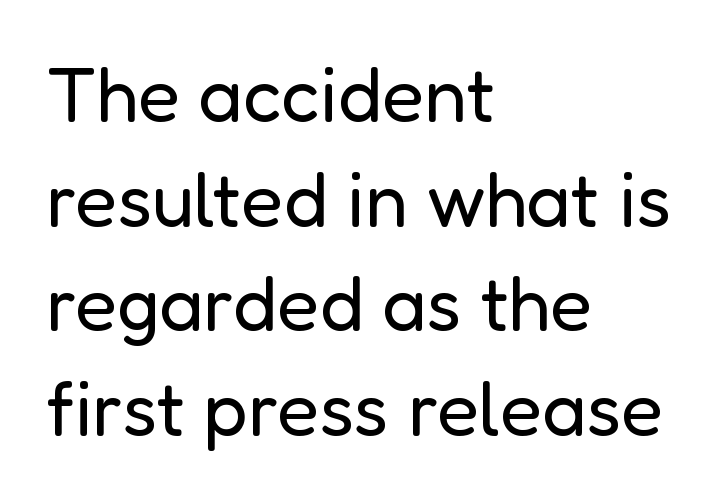
The image shows 77 px regular-weight sans-serif type, upright; set left-aligned, normal line spacing (1.36x), normal letter spacing, not underlined; low stroke contrast and a medium x-height.
